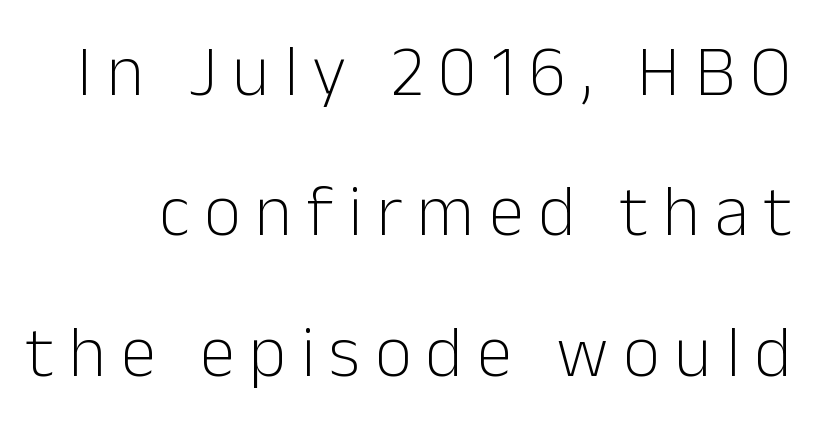
{"serif": "no", "italic": "no", "bold": "no", "weight": "light", "width": "normal", "stroke_contrast": "low", "x_height": "medium", "monospaced": "no", "underline": "no", "line_spacing": "loose", "line_spacing_ratio": 1.95, "letter_spacing": "wide", "letter_spacing_em": 0.2, "glyph_px": 72}
